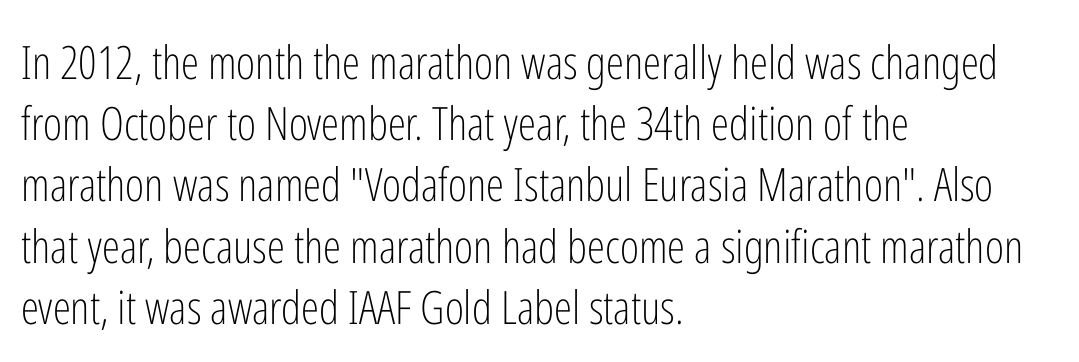
{"serif": "no", "italic": "no", "bold": "no", "weight": "light", "width": "condensed", "stroke_contrast": "low", "x_height": "medium", "monospaced": "no", "underline": "no", "align": "left", "line_spacing": "normal", "line_spacing_ratio": 1.33, "letter_spacing": "normal", "letter_spacing_em": 0.0, "glyph_px": 46}
